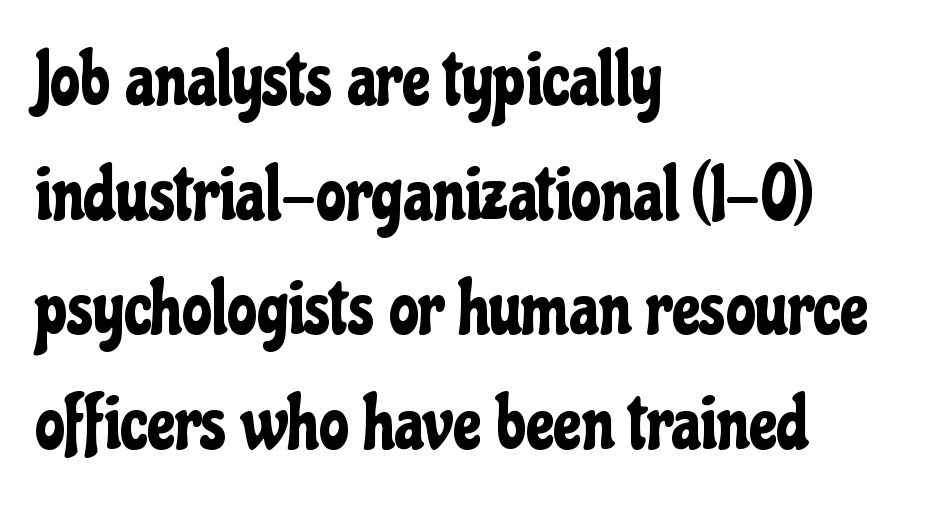
Characters remain perfectly vertical along every line. This sample has the flowing, uneven cadence of proportional lettering. The lines sit at an ordinary, default distance from one another. Left-aligned paragraph, ragged on the right. Are there feet on the stems? There aren't — it's a sans.
